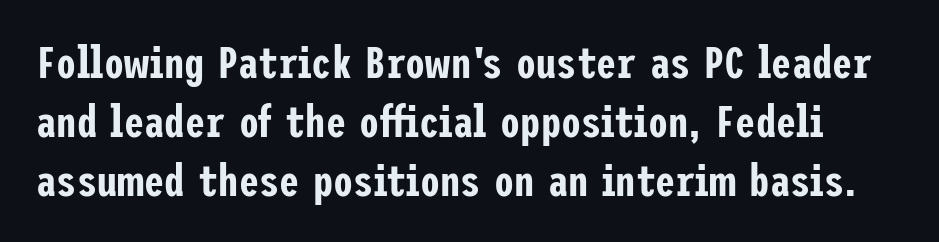
Q: Is the text italic (slanted)? A: No, it is upright.
Q: Is the typeface a serif or a sans-serif typeface? A: Sans-serif.
Q: Is the text underlined? A: No.
Q: Is the spacing between letters normal or unusually wide? A: Normal.
Q: Is the spacing between lines tight, normal or loose? A: Normal.
Q: Width (condensed, normal, or wide)? A: Condensed.
Q: Stroke contrast? A: Low.
Q: x-height? A: Medium.
